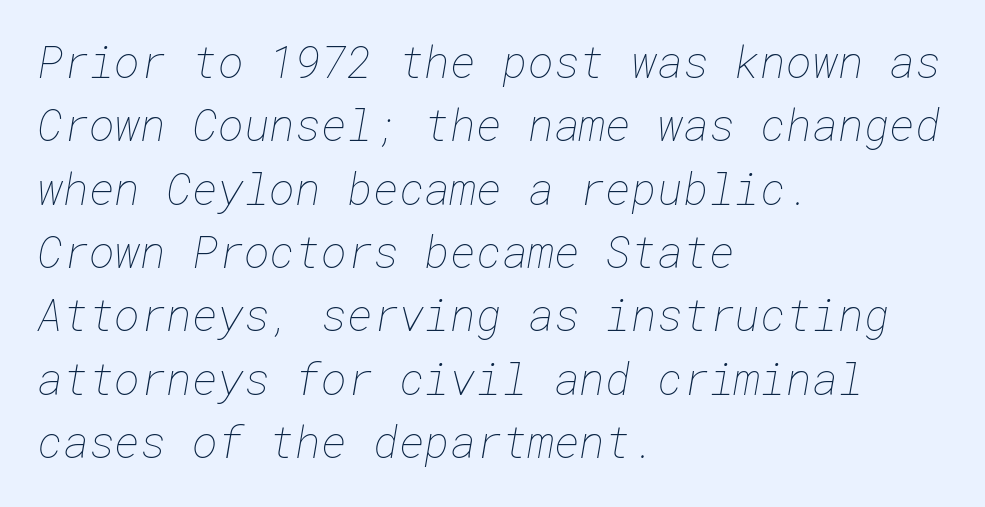
{"bold": "no", "weight": "thin", "width": "normal", "stroke_contrast": "low", "x_height": "medium", "underline": "no", "align": "left", "line_spacing": "normal", "line_spacing_ratio": 1.44, "letter_spacing": "normal", "letter_spacing_em": 0.0, "glyph_px": 44}
